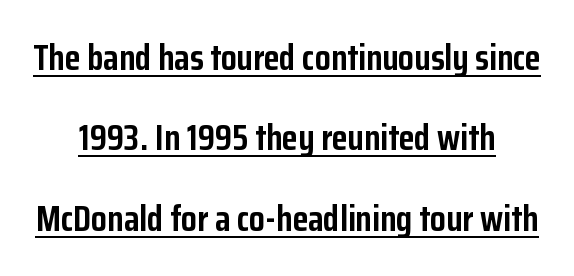
These lines are composed in type without serifs. Tracking value appears to be zero — textbook default spacing. Baseline-to-baseline distance is far greater than the letter height. The font's upright variant was chosen for this text.
